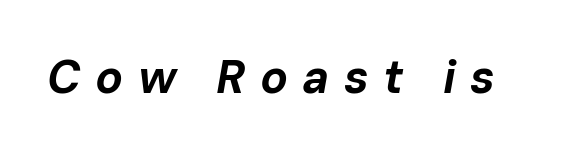
The image shows 46 px bold type, italic (leaning right); set unusually wide letter spacing (+0.31 em), not underlined; low stroke contrast and a medium x-height.
